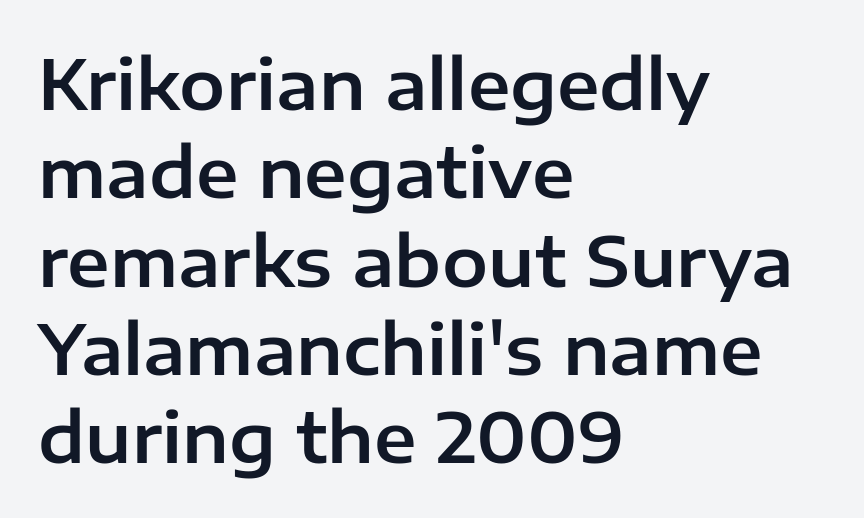
No word sits above an underline. The vertical gap from one line to the next is medium. Teacher's note: observe the even left margin — that is flush-left alignment. The passage shown has conventional tracking throughout. Character widths vary here, with narrow letters taking less room than wide ones. This is the regular roman posture of the typeface.
